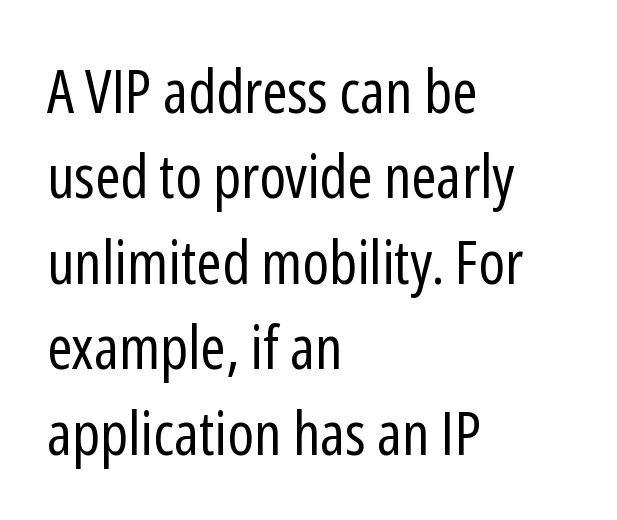
A clean baseline with only descenders dipping below it. The lettering stays uniformly vertical, giving the passage a roman look. Compared with typical body copy, the letter spacing here is the same. Weight: not bold — regular or lighter. Whoever set this chose a conventional vertical rhythm.
